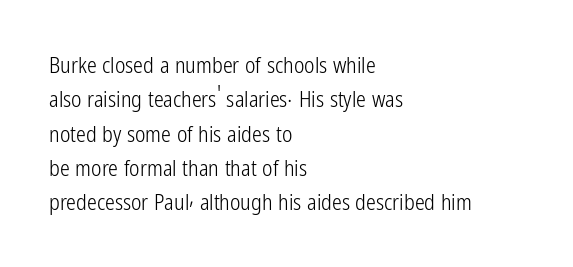
The specimen reads as upright at a glance. Is the stroke heavy? The answer is a plain regular-or-lighter. Clear beneath every line of the passage. Notice how descenders clear the ascenders below comfortably — that's standard leading.
